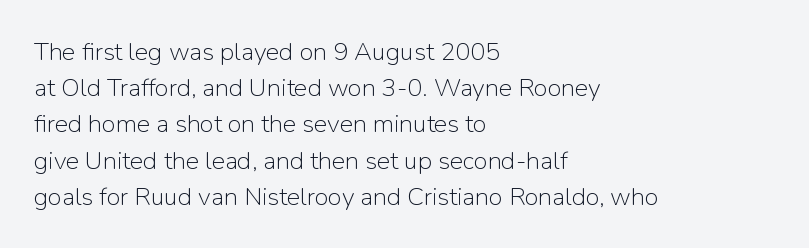
{"italic": "no", "bold": "no", "underline": "no", "align": "left", "line_spacing": "normal", "line_spacing_ratio": 1.45, "letter_spacing": "normal", "letter_spacing_em": 0.0, "glyph_px": 25}
